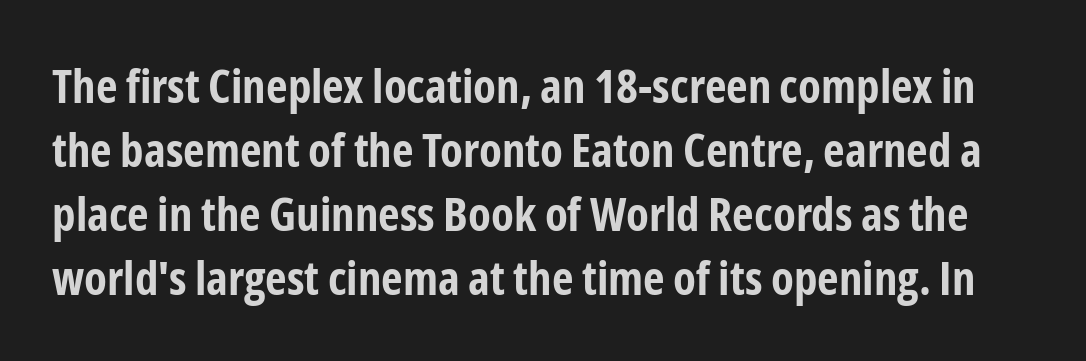
The image shows 47 px bold, condensed sans-serif type, upright; set normal line spacing (1.36x), normal letter spacing, not underlined; low stroke contrast and a medium x-height.
